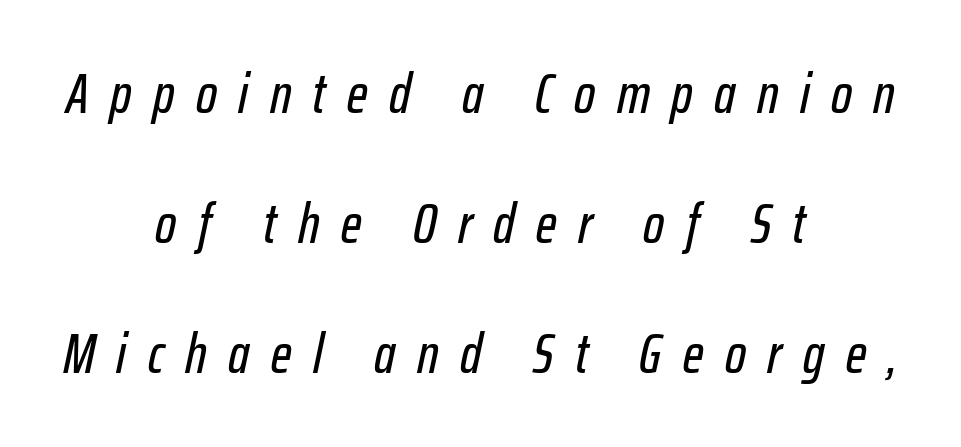
Q: Is the text italic (slanted)? A: Yes, it leans right by about 12 degrees.
Q: Is the text underlined? A: No.
Q: How is the paragraph aligned? A: Centered.
Q: Is the spacing between letters normal or unusually wide? A: Unusually wide.
Q: Is the spacing between lines tight, normal or loose? A: Loose.
Q: Width (condensed, normal, or wide)? A: Condensed.
Q: Stroke contrast? A: Low.
Q: x-height? A: Medium.
Q: Monospaced? A: No.
